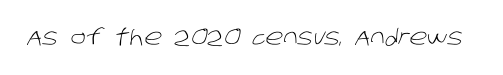
Q: Is the text bold? A: No.
Q: Is the text underlined? A: No.
Q: Is the spacing between letters normal or unusually wide? A: Normal.
